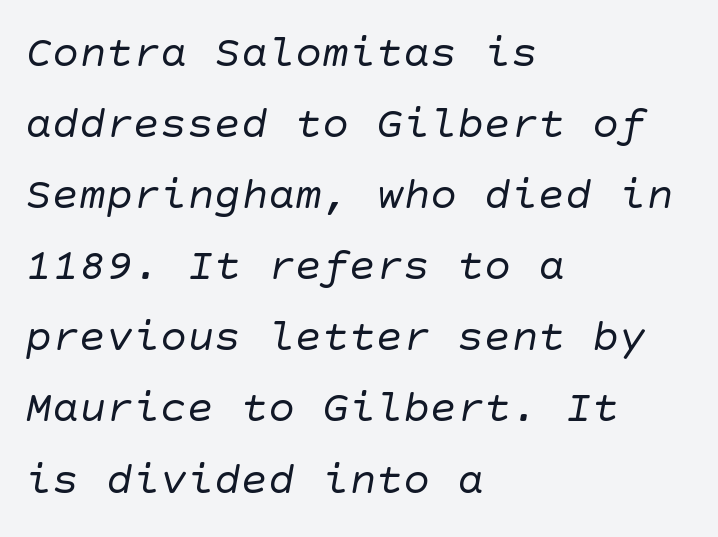
The image shows 45 px regular-weight sans-serif type; set left-aligned, normal line spacing (1.58x), normal letter spacing, not underlined; low stroke contrast and a large x-height.
